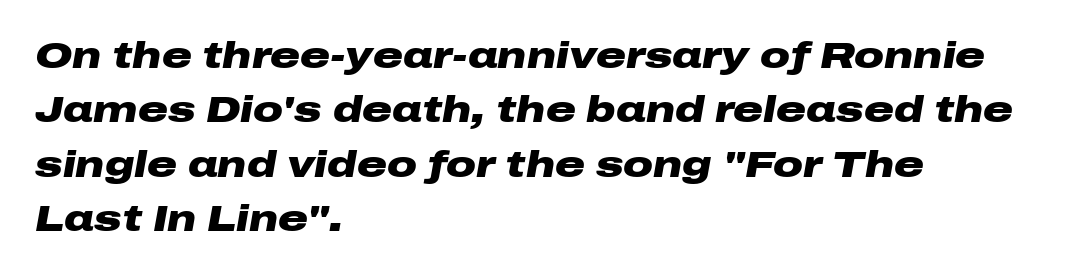
Q: Is the text bold? A: Yes.
Q: Is the text italic (slanted)? A: Yes, it leans right by about 10 degrees.
Q: Is the text underlined? A: No.
Q: How is the paragraph aligned? A: Left-aligned.
Q: Is the spacing between letters normal or unusually wide? A: Normal.
Q: Is the spacing between lines tight, normal or loose? A: Normal.
Q: Width (condensed, normal, or wide)? A: Wide.
Q: Stroke contrast? A: Low.
Q: x-height? A: Medium.
Q: Monospaced? A: No.
